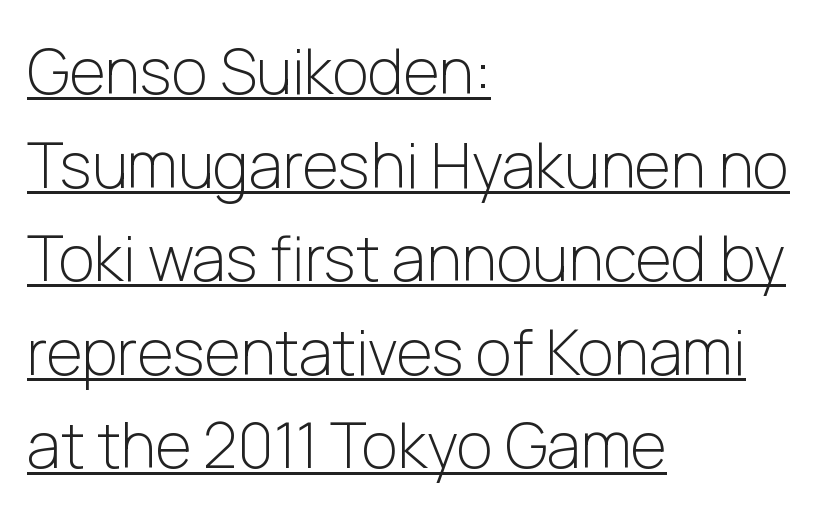
Q: Is the text bold? A: No.
Q: Is the text italic (slanted)? A: No, it is upright.
Q: Is the typeface a serif or a sans-serif typeface? A: Sans-serif.
Q: Is the text underlined? A: Yes.
Q: How is the paragraph aligned? A: Left-aligned.
Q: Is the spacing between letters normal or unusually wide? A: Normal.
Q: Is the spacing between lines tight, normal or loose? A: Normal.
Q: Width (condensed, normal, or wide)? A: Normal.
Q: Stroke contrast? A: Low.
Q: x-height? A: Medium.
Q: Monospaced? A: No.
